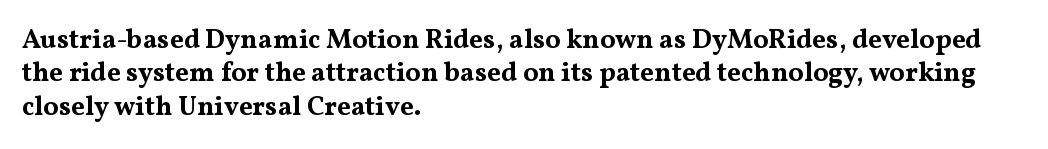
{"italic": "no", "bold": "yes", "underline": "no", "align": "left", "line_spacing_ratio": 1.24, "letter_spacing": "normal", "letter_spacing_em": 0.0, "glyph_px": 27}
